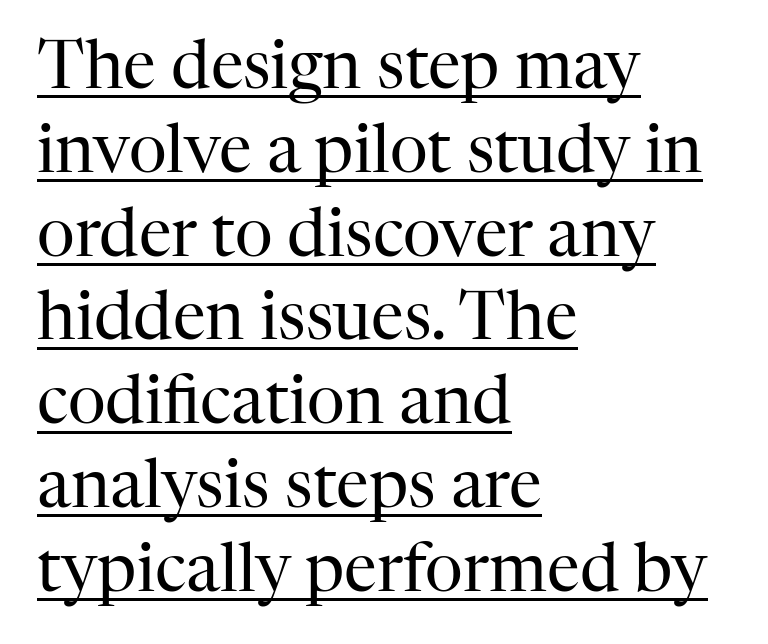
The rendering uses a moderate line-height, typical for paragraphs. Honestly, the underline is the first thing you notice here. Teacher's note: observe the even left margin — that is flush-left alignment. No chunkiness to these letters — they're not bold.
